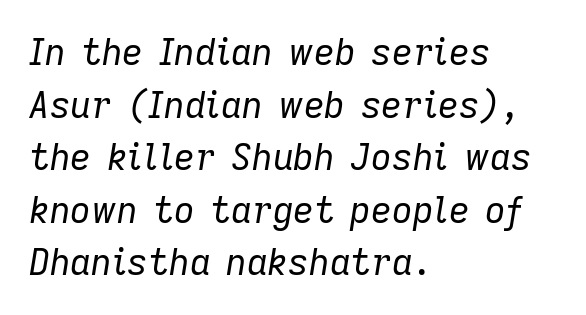
The image shows 36 px regular-weight type, italic (leaning right); set left-aligned, normal line spacing (1.46x), normal letter spacing, not underlined; low stroke contrast and a medium x-height.
